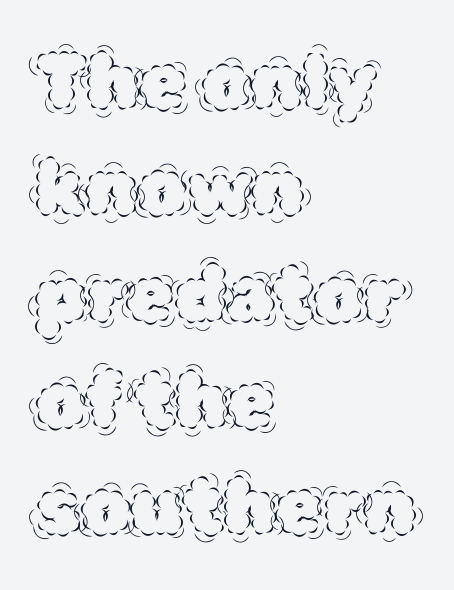
{"italic": "no", "bold": "no", "weight": "thin", "width": "normal", "x_height": "large", "monospaced": "no", "underline": "no", "align": "left", "line_spacing": "normal", "line_spacing_ratio": 1.38, "letter_spacing": "normal", "letter_spacing_em": 0.0, "glyph_px": 77}
